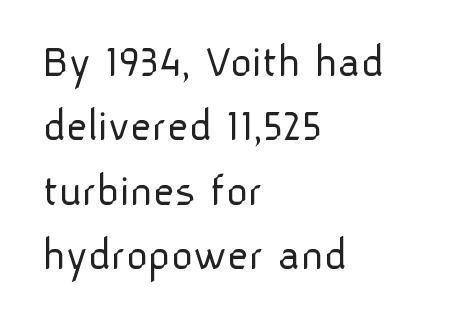
Leftover space on each line is placed entirely after the last word. The face used here is rendered with its standard letterfit. This sample keeps an unexceptional amount of space between lines. You could not count columns in this text — the font is proportionally spaced. Do the letters lean? They stand straight.
